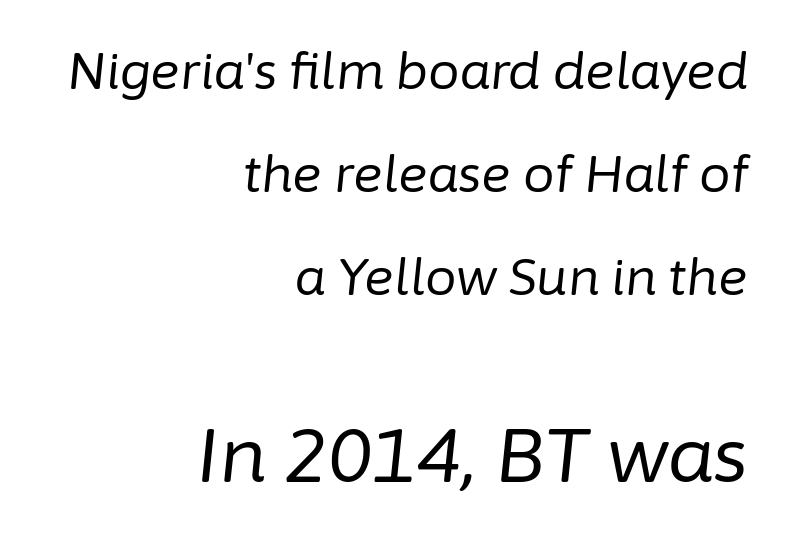
Q: Is the text bold? A: No.
Q: Is the text italic (slanted)? A: Yes, it leans right by about 6 degrees.
Q: Is the text underlined? A: No.
Q: How is the paragraph aligned? A: Right-aligned.
Q: Is the spacing between letters normal or unusually wide? A: Normal.
Q: Is the spacing between lines tight, normal or loose? A: Loose.
Q: Which block of text is set in a larger size, the first (top) or the second (bottom)? A: The second (bottom) one.
Q: Width (condensed, normal, or wide)? A: Normal.
Q: Stroke contrast? A: Low.
Q: x-height? A: Medium.
Q: Monospaced? A: No.
